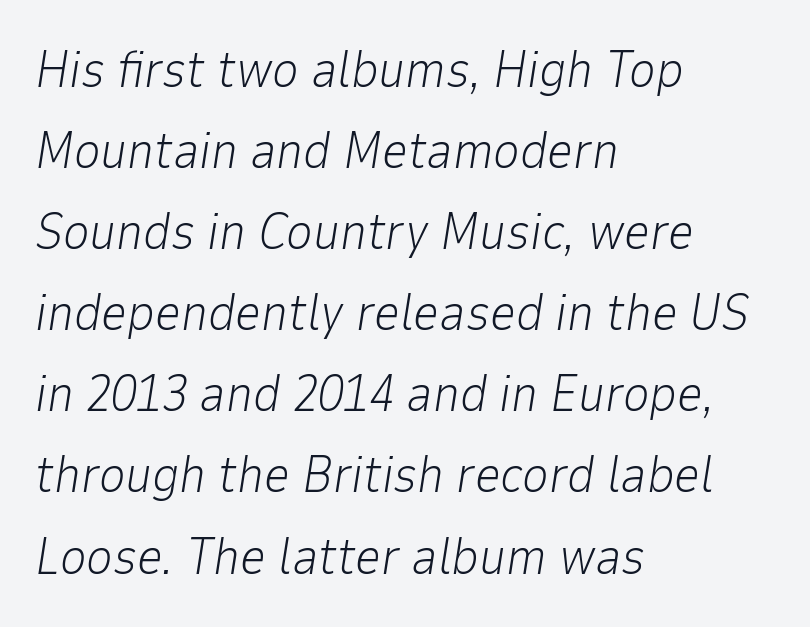
{"italic": "yes", "lean": "right", "slant_degrees": 9, "bold": "no", "weight": "light", "width": "normal", "stroke_contrast": "low", "x_height": "medium", "monospaced": "no", "underline": "no", "align": "left", "line_spacing": "normal", "line_spacing_ratio": 1.59, "letter_spacing": "normal", "letter_spacing_em": 0.0, "glyph_px": 51}
